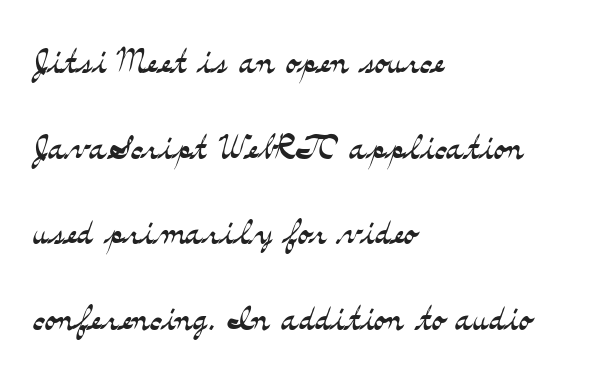
The image shows 46 px light, wide serif type; set left-aligned, line spacing 1.86x, normal letter spacing, not underlined; medium stroke contrast and a small x-height.
